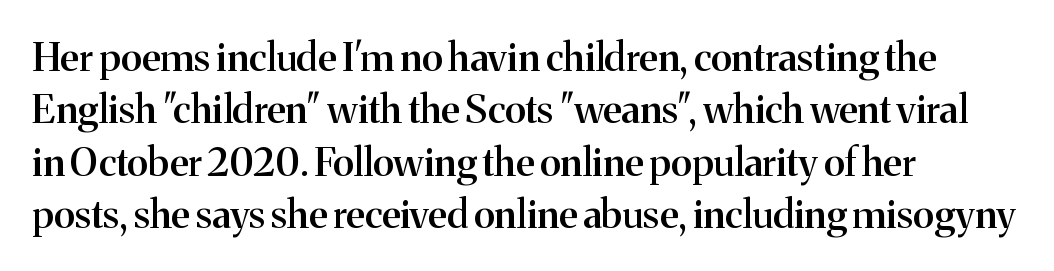
Q: Is the text bold? A: Semi-bold.
Q: Is the text italic (slanted)? A: No, it is upright.
Q: Is the typeface a serif or a sans-serif typeface? A: Serif.
Q: Is the text underlined? A: No.
Q: How is the paragraph aligned? A: Left-aligned.
Q: Is the spacing between letters normal or unusually wide? A: Normal.
Q: Is the spacing between lines tight, normal or loose? A: Normal.
Q: Width (condensed, normal, or wide)? A: Normal.
Q: Stroke contrast? A: Medium.
Q: x-height? A: Medium.
Q: Monospaced? A: No.
